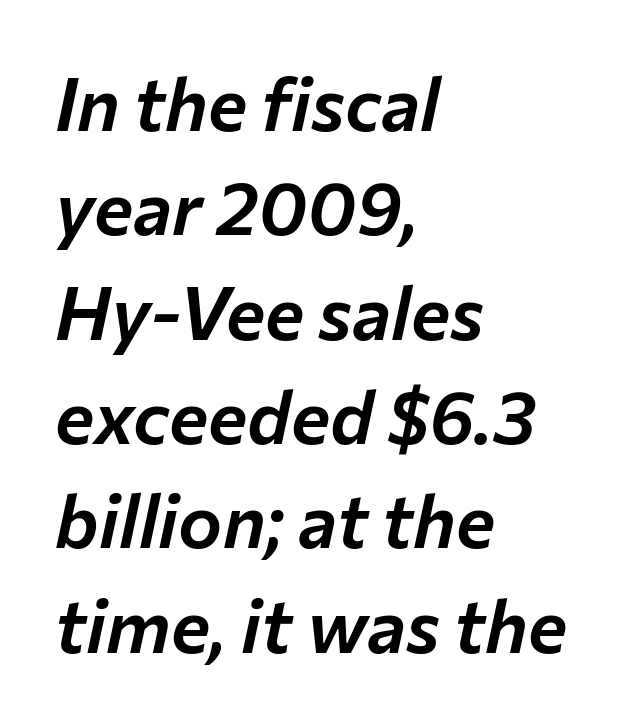
{"italic": "yes", "lean": "right", "slant_degrees": 12, "width": "normal", "stroke_contrast": "low", "x_height": "medium", "monospaced": "no", "underline": "no", "align": "left", "line_spacing": "normal", "line_spacing_ratio": 1.41, "letter_spacing": "normal", "letter_spacing_em": 0.0, "glyph_px": 74}
